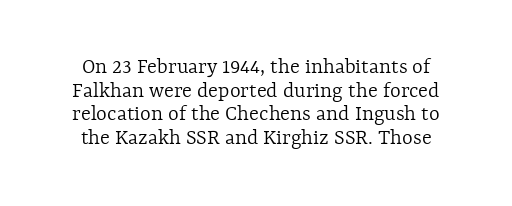
Q: Is the text bold? A: No.
Q: Is the text italic (slanted)? A: No, it is upright.
Q: Is the text underlined? A: No.
Q: Is the spacing between letters normal or unusually wide? A: Normal.
Q: Is the spacing between lines tight, normal or loose? A: Tight.
